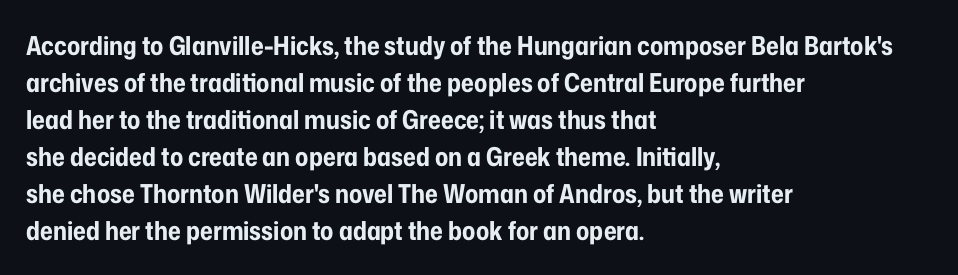
{"italic": "no", "bold": "yes", "underline": "no", "align": "left", "line_spacing": "normal", "line_spacing_ratio": 1.42, "letter_spacing": "normal", "letter_spacing_em": 0.0, "glyph_px": 26}
